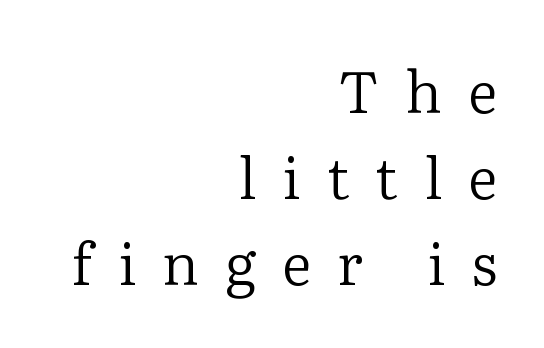
The image shows 58 px regular-weight serif type, upright; set right-aligned, normal line spacing (1.48x), unusually wide letter spacing (+0.45 em), not underlined; low stroke contrast and a medium x-height.
